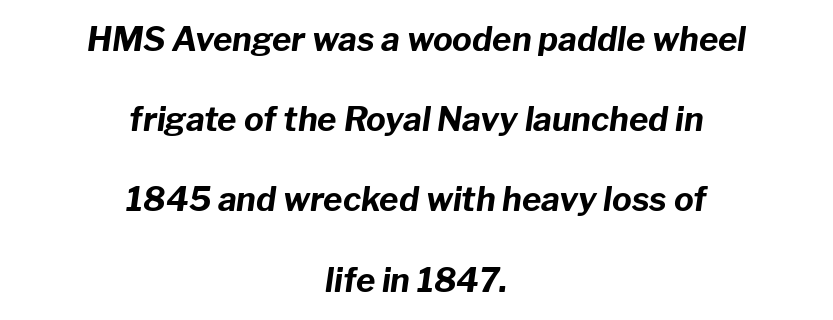
Q: Is the text bold? A: Yes.
Q: Is the text italic (slanted)? A: Yes, it leans right by about 8 degrees.
Q: Is the text underlined? A: No.
Q: How is the paragraph aligned? A: Centered.
Q: Is the spacing between letters normal or unusually wide? A: Normal.
Q: Is the spacing between lines tight, normal or loose? A: Loose.
Q: Width (condensed, normal, or wide)? A: Normal.
Q: Stroke contrast? A: Low.
Q: x-height? A: Medium.
Q: Monospaced? A: No.
